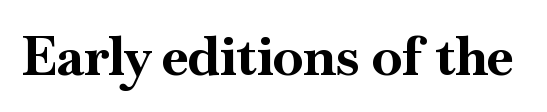
Q: Is the text bold? A: Yes.
Q: Is the text italic (slanted)? A: No, it is upright.
Q: Is the typeface a serif or a sans-serif typeface? A: Serif.
Q: Is the text underlined? A: No.
Q: Is the spacing between letters normal or unusually wide? A: Normal.
Q: Width (condensed, normal, or wide)? A: Normal.
Q: Stroke contrast? A: High.
Q: x-height? A: Small.
Q: Monospaced? A: No.
